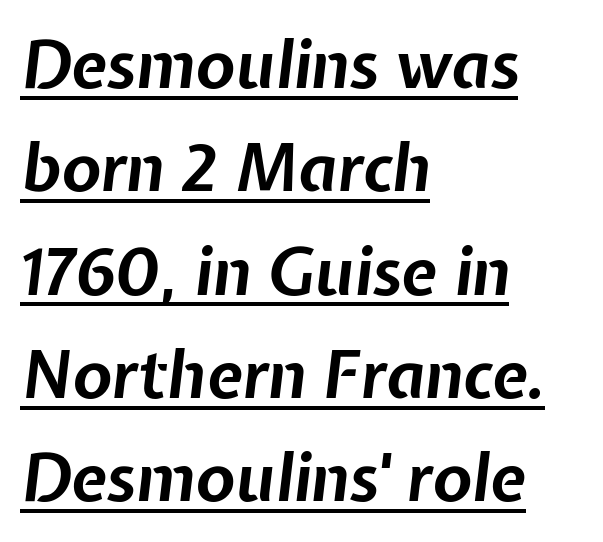
The image shows 65 px bold type, italic (leaning right); set left-aligned, normal line spacing (1.59x), normal letter spacing, underlined; low stroke contrast and a medium x-height.
